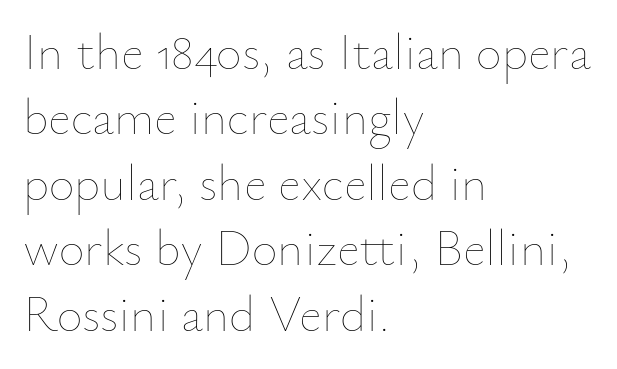
{"italic": "no", "bold": "no", "weight": "thin", "width": "normal", "stroke_contrast": "low", "x_height": "small", "monospaced": "no", "underline": "no", "align": "left", "line_spacing": "normal", "line_spacing_ratio": 1.31, "letter_spacing": "normal", "letter_spacing_em": 0.0, "glyph_px": 50}
